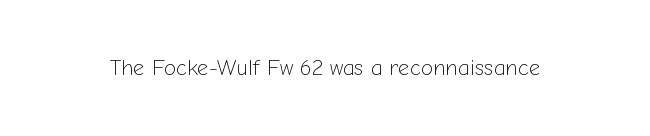
{"italic": "no", "bold": "no", "underline": "no", "letter_spacing": "normal", "letter_spacing_em": 0.0, "glyph_px": 22}
